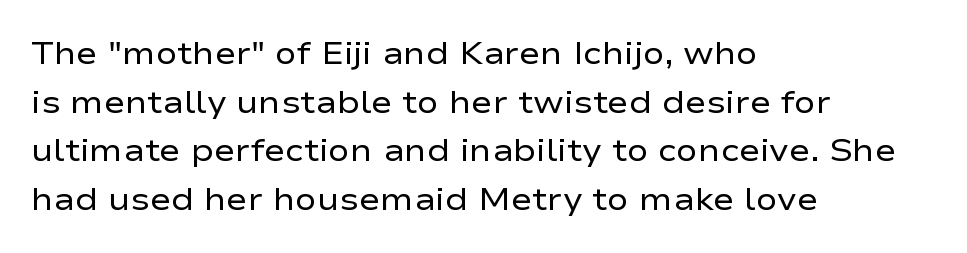
The image shows 32 px regular-weight, wide sans-serif type, upright; set left-aligned, normal line spacing (1.52x), normal letter spacing, not underlined; low stroke contrast and a medium x-height.
